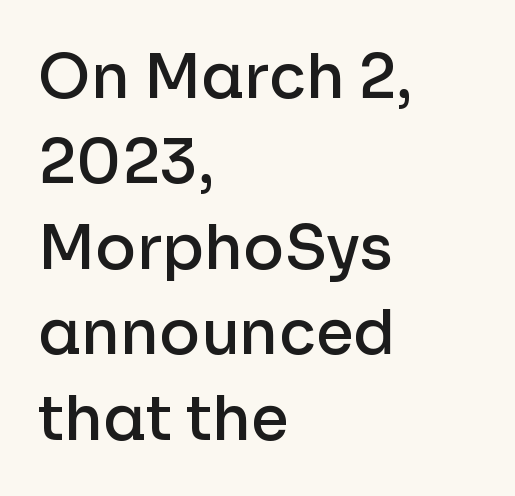
Q: Is the text bold? A: Semi-bold.
Q: Is the text italic (slanted)? A: No, it is upright.
Q: Is the typeface a serif or a sans-serif typeface? A: Sans-serif.
Q: Is the text underlined? A: No.
Q: How is the paragraph aligned? A: Left-aligned.
Q: Is the spacing between letters normal or unusually wide? A: Normal.
Q: Is the spacing between lines tight, normal or loose? A: Normal.
Q: Width (condensed, normal, or wide)? A: Normal.
Q: Stroke contrast? A: Low.
Q: x-height? A: Medium.
Q: Monospaced? A: No.
